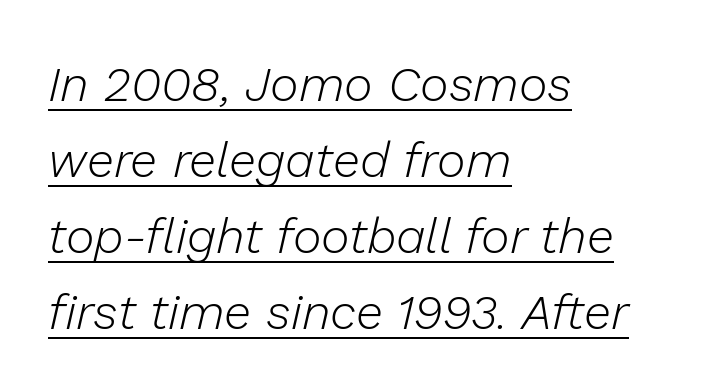
The image shows 49 px light type, italic (leaning right); set left-aligned, normal line spacing (1.55x), normal letter spacing, underlined; low stroke contrast and a medium x-height.
